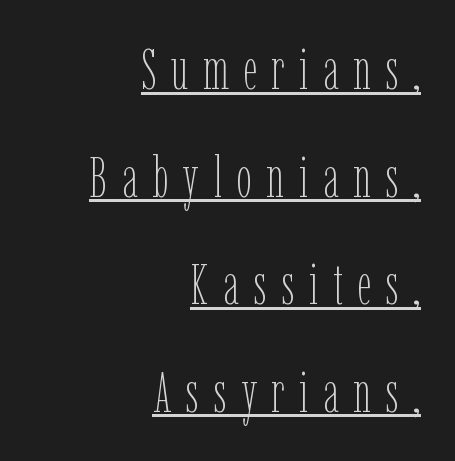
Q: Is the text bold? A: No.
Q: Is the text italic (slanted)? A: No, it is upright.
Q: Is the text underlined? A: Yes.
Q: How is the paragraph aligned? A: Right-aligned.
Q: Is the spacing between letters normal or unusually wide? A: Unusually wide.
Q: Is the spacing between lines tight, normal or loose? A: Loose.
Q: Width (condensed, normal, or wide)? A: Condensed.
Q: Stroke contrast? A: Low.
Q: x-height? A: Medium.
Q: Monospaced? A: No.
